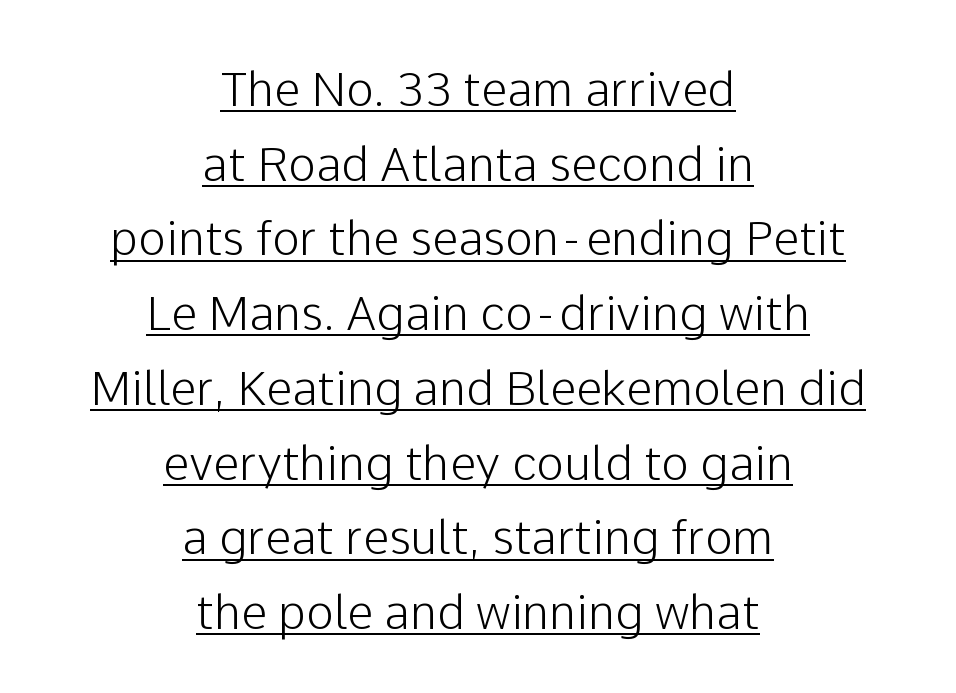
The line-height multiplier appears to be the usual default. The letters advance in unequal steps, a hallmark of proportional type. Grotesque or geometric, the face here clearly has no serifs. In designer terms, the underline attribute is active on this setting.
